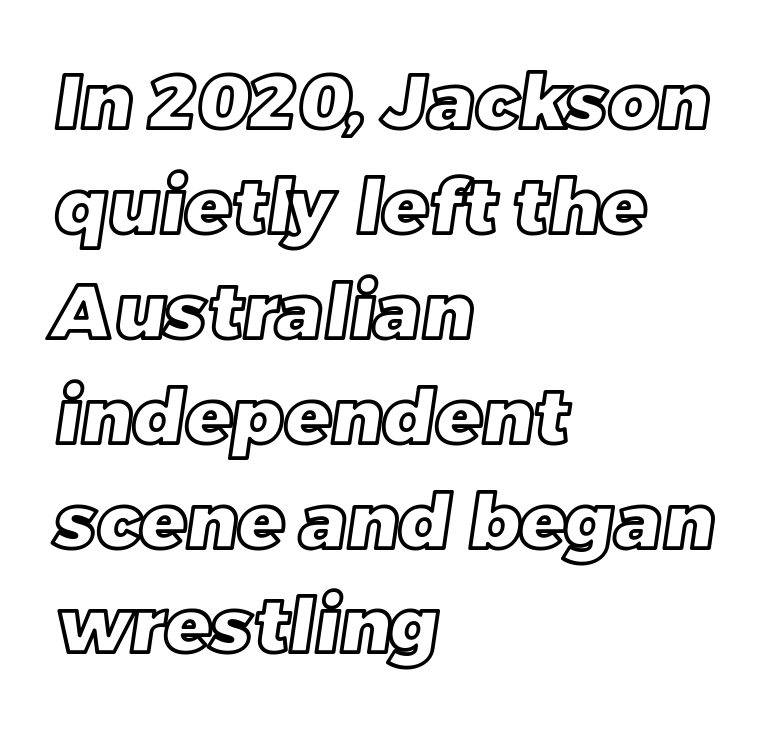
The image shows 76 px text type; set left-aligned, normal line spacing (1.38x), normal letter spacing, not underlined; a large x-height.
